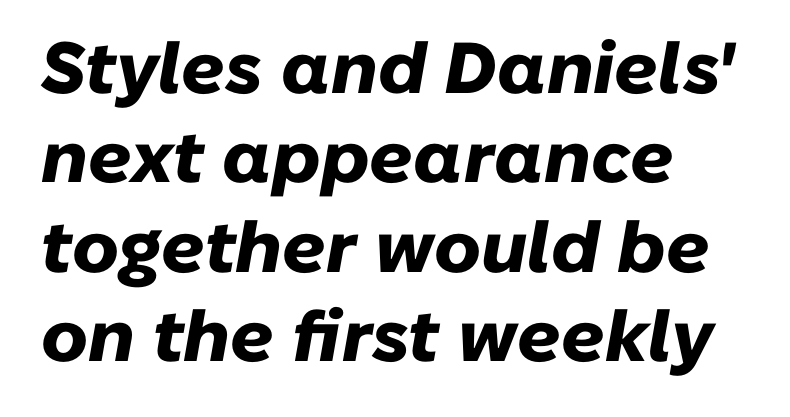
The image shows 72 px heavy type, italic (leaning right); set left-aligned, line spacing 1.24x, normal letter spacing, not underlined; low stroke contrast and a medium x-height.
